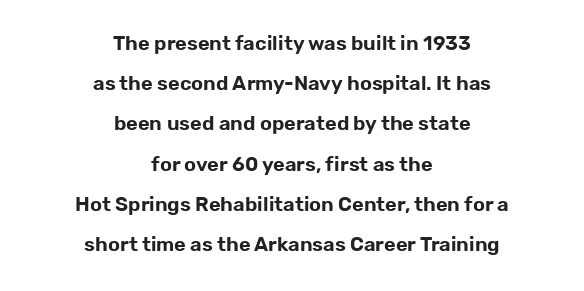
The image shows 20 px text type, upright; set centered, loose line spacing (2.01x), normal letter spacing, not underlined.
